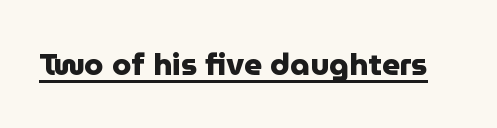
Posture: vertical. Pretty heavy lettering here — definitely bold. Looks like regular typesetting: each glyph gets only the width it needs. The rendering shows plain stroke endings on the letterforms — a sans-serif design. Students, note that the glyphs here touch the page at normal intervals.
